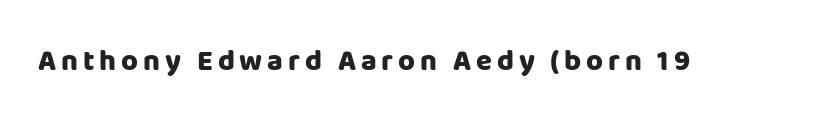
Q: Is the text bold? A: Yes.
Q: Is the text italic (slanted)? A: No, it is upright.
Q: Is the typeface a serif or a sans-serif typeface? A: Sans-serif.
Q: Is the text underlined? A: No.
Q: Width (condensed, normal, or wide)? A: Normal.
Q: Stroke contrast? A: Low.
Q: x-height? A: Large.
Q: Monospaced? A: No.
